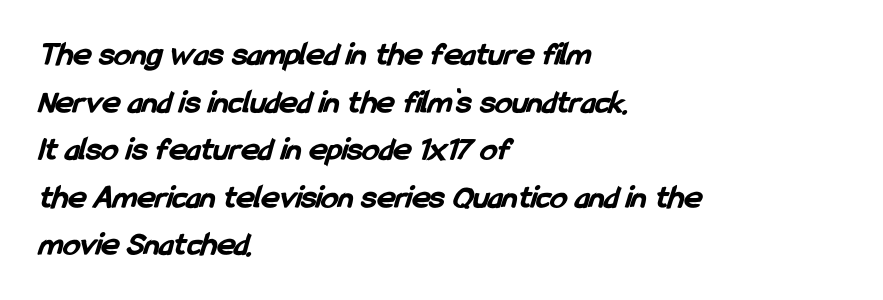
The image shows 34 px bold, condensed sans-serif type; set left-aligned, normal line spacing (1.4x), normal letter spacing, not underlined; low stroke contrast and a medium x-height.
